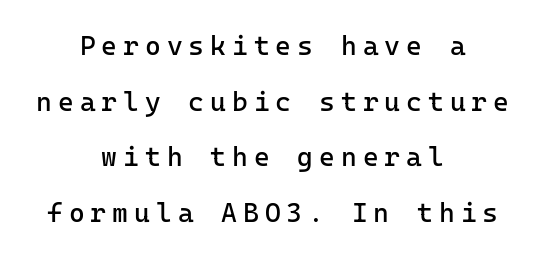
Q: Is the text bold? A: No.
Q: Is the text italic (slanted)? A: No, it is upright.
Q: Is the text underlined? A: No.
Q: How is the paragraph aligned? A: Centered.
Q: Is the spacing between letters normal or unusually wide? A: Unusually wide.
Q: Is the spacing between lines tight, normal or loose? A: Loose.
